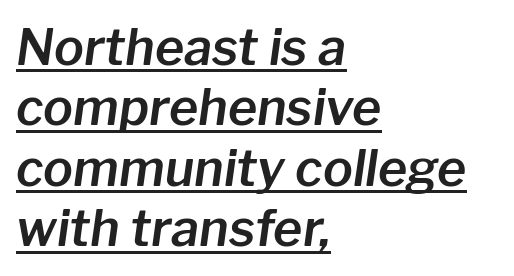
Q: Is the text italic (slanted)? A: Yes, it leans right by about 8 degrees.
Q: Is the text underlined? A: Yes.
Q: How is the paragraph aligned? A: Left-aligned.
Q: Is the spacing between letters normal or unusually wide? A: Normal.
Q: Width (condensed, normal, or wide)? A: Normal.
Q: Stroke contrast? A: Low.
Q: x-height? A: Medium.
Q: Monospaced? A: No.
